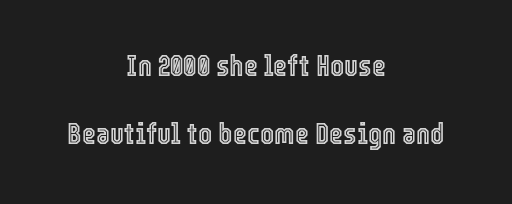
{"italic": "no", "width": "condensed", "x_height": "medium", "monospaced": "no", "underline": "no", "align": "center", "line_spacing": "loose", "line_spacing_ratio": 2.27, "letter_spacing": "normal", "letter_spacing_em": 0.0, "glyph_px": 30}
